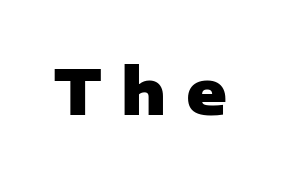
{"serif": "no", "italic": "no", "bold": "yes", "weight": "heavy", "width": "normal", "stroke_contrast": "low", "x_height": "medium", "monospaced": "no", "underline": "no", "letter_spacing": "wide", "letter_spacing_em": 0.31, "glyph_px": 62}
